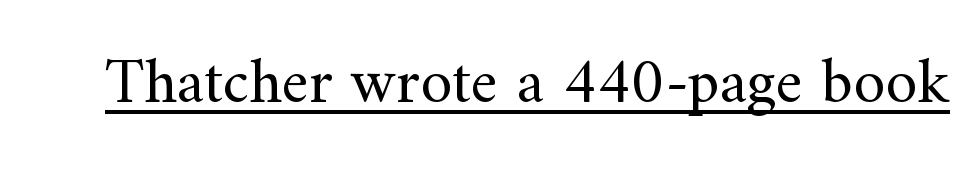
The image shows 64 px regular-weight serif type, upright; set normal letter spacing, underlined; medium stroke contrast and a small x-height.
